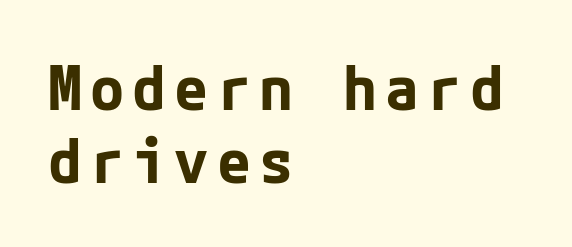
The image shows 62 px bold sans-serif type, upright; set left-aligned, line spacing 1.18x, not underlined; low stroke contrast and a medium x-height.
